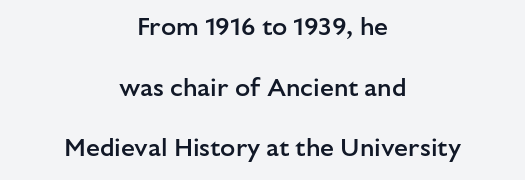
{"italic": "no", "bold": "semi", "underline": "no", "align": "center", "line_spacing": "loose", "line_spacing_ratio": 2.43, "letter_spacing": "normal", "letter_spacing_em": 0.0, "glyph_px": 25}
